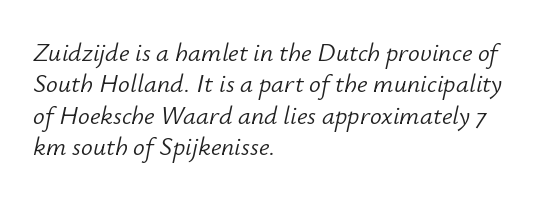
Stroke thickness stays within the range of a standard reading face or lighter. A clean baseline with only descenders dipping below it. The passage is arranged the way most books set body copy — flush left. Posture: slanted. The letterforms sit shoulder to shoulder at normal distance.
